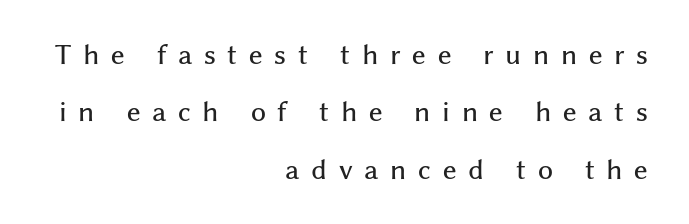
The image shows 26 px text type, upright; set right-aligned, loose line spacing (2.21x), unusually wide letter spacing (+0.45 em), not underlined.
